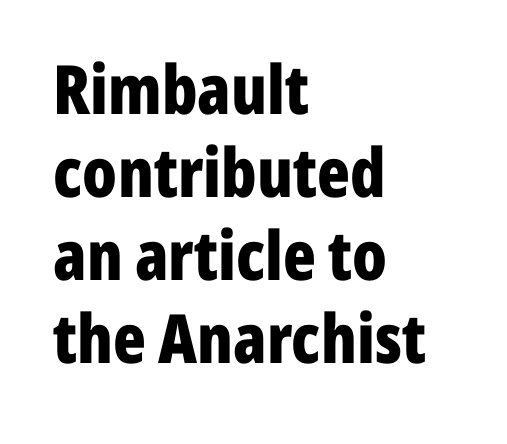
The image shows 68 px bold, condensed sans-serif type, upright; set left-aligned, line spacing 1.22x, normal letter spacing, not underlined; low stroke contrast and a medium x-height.
